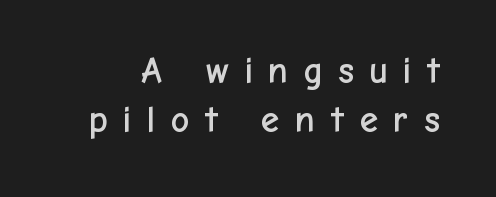
{"serif": "no", "italic": "no", "width": "normal", "stroke_contrast": "low", "x_height": "medium", "monospaced": "no", "underline": "no", "line_spacing": "normal", "line_spacing_ratio": 1.32, "letter_spacing": "wide", "letter_spacing_em": 0.38, "glyph_px": 37}
